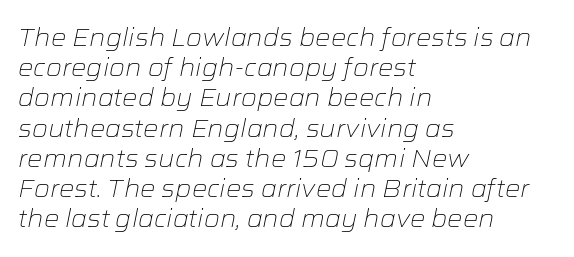
The space between consecutive lines is moderate. The typesetter chose a ragged-right arrangement here. Honestly, there is no underline to notice here at all. The glyphs look as if they've been sheared to an angle. Heaviness? Minimal to ordinary, like unemphasized prose. Between one letter and the next there's only the usual sliver of space.
